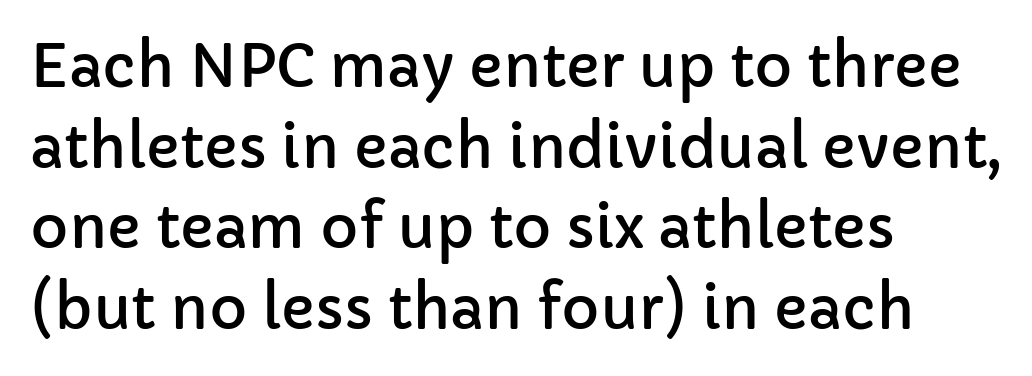
{"serif": "no", "italic": "no", "width": "normal", "stroke_contrast": "low", "x_height": "medium", "monospaced": "no", "underline": "no", "align": "left", "line_spacing": "normal", "line_spacing_ratio": 1.39, "letter_spacing": "normal", "letter_spacing_em": 0.0, "glyph_px": 58}
